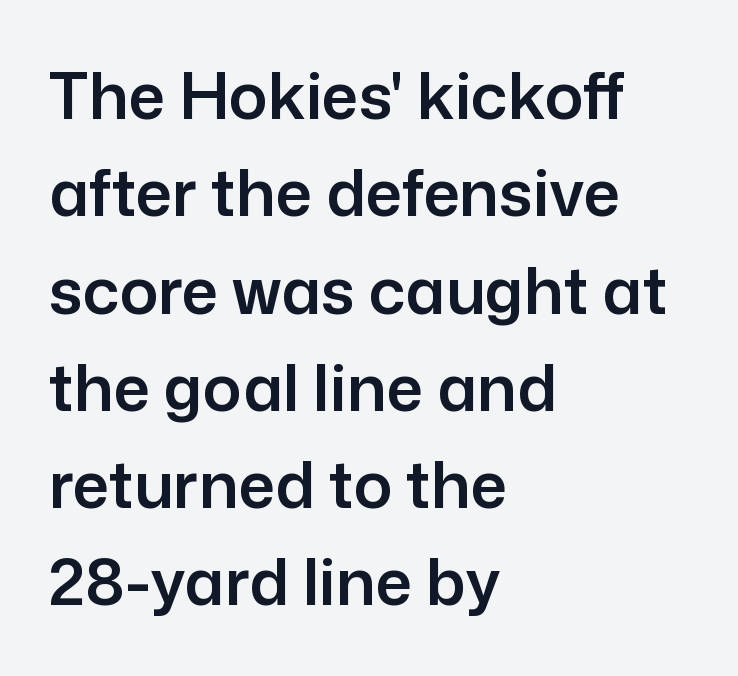
Glyph-to-glyph distance matches everyday printed text. Check where the strokes stop: nothing finishes them off — pure sans. The paragraph shown leans on its left margin. When letters stand straight like this, we call the style roman or upright. The area under the type is left untouched. The rows are spaced the way most documents space them.
